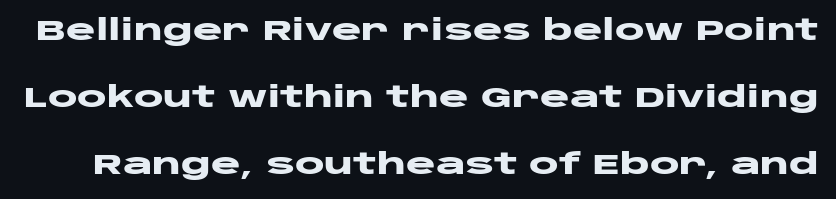
{"serif": "no", "italic": "no", "bold": "yes", "weight": "heavy", "width": "wide", "stroke_contrast": "low", "x_height": "large", "monospaced": "no", "underline": "no", "line_spacing": "loose", "line_spacing_ratio": 2.4, "letter_spacing": "normal", "letter_spacing_em": 0.0, "glyph_px": 28}
